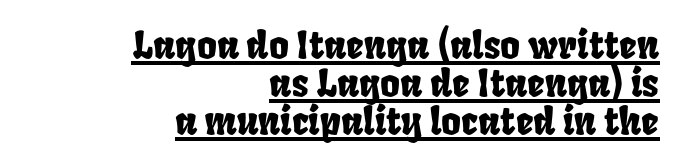
{"width": "condensed", "stroke_contrast": "low", "x_height": "large", "monospaced": "no", "underline": "yes", "align": "right", "line_spacing": "tight", "line_spacing_ratio": 1.0, "letter_spacing": "normal", "letter_spacing_em": 0.0, "glyph_px": 38}
